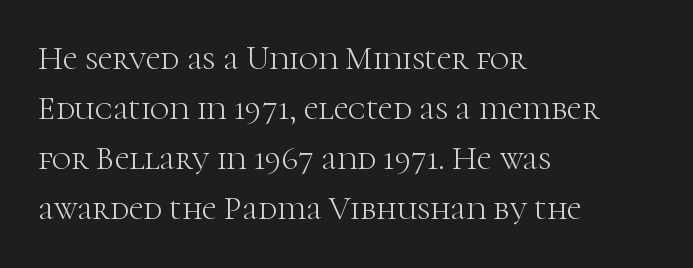
Q: Is the text bold? A: No.
Q: Is the text italic (slanted)? A: No, it is upright.
Q: Is the typeface a serif or a sans-serif typeface? A: Serif.
Q: Is the text underlined? A: No.
Q: How is the paragraph aligned? A: Left-aligned.
Q: Is the spacing between letters normal or unusually wide? A: Normal.
Q: Is the spacing between lines tight, normal or loose? A: Normal.
Q: Width (condensed, normal, or wide)? A: Normal.
Q: Stroke contrast? A: High.
Q: x-height? A: Medium.
Q: Monospaced? A: No.
